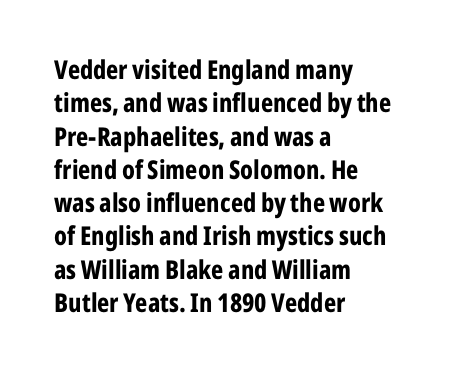
{"italic": "no", "bold": "yes", "underline": "no", "align": "left", "line_spacing": "normal", "line_spacing_ratio": 1.28, "letter_spacing": "normal", "letter_spacing_em": 0.0, "glyph_px": 26}
